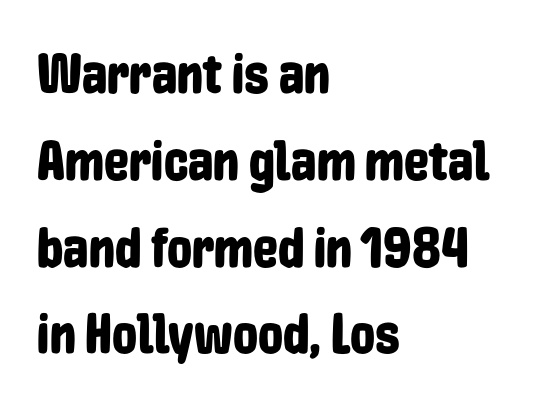
Q: Is the text italic (slanted)? A: No, it is upright.
Q: Is the typeface a serif or a sans-serif typeface? A: Sans-serif.
Q: Is the text underlined? A: No.
Q: How is the paragraph aligned? A: Left-aligned.
Q: Is the spacing between letters normal or unusually wide? A: Normal.
Q: Is the spacing between lines tight, normal or loose? A: Normal.
Q: Width (condensed, normal, or wide)? A: Condensed.
Q: Stroke contrast? A: Low.
Q: x-height? A: Medium.
Q: Monospaced? A: No.
